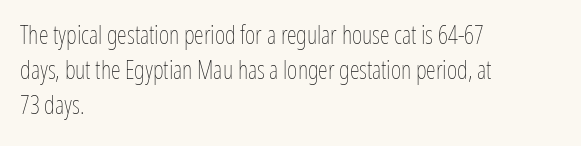
Weight: not bold — regular or lighter. Summary of vertical rhythm: regular, with standard interline spacing. Italic? Not at all — the glyphs are vertical. Words appear dense and cohesive because spacing is normal. Glance below the letters and you will spot only blank space.
